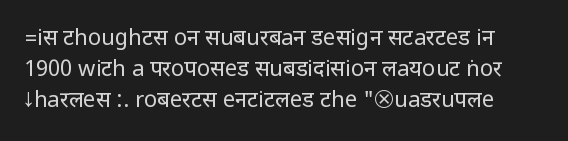
{"italic": "no", "bold": "no", "underline": "no", "line_spacing": "normal", "line_spacing_ratio": 1.41, "letter_spacing": "normal", "letter_spacing_em": 0.0, "glyph_px": 22}
